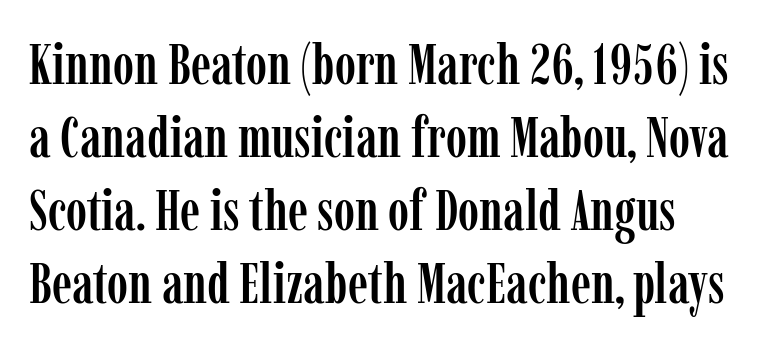
The image shows 57 px condensed serif type, upright; set normal line spacing (1.28x), normal letter spacing, not underlined; low stroke contrast and a medium x-height.
